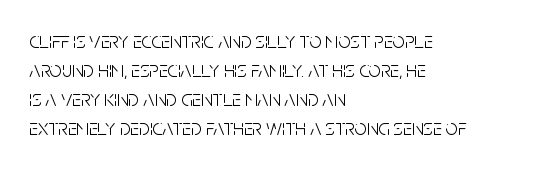
Tall strokes in this sample are plumb rather than angled. The passage shown has conventional tracking throughout. Every row of glyphs begins at an identical x-position on the left. A normal amount of white space separates one row of letters from the next. Type without underlining.
